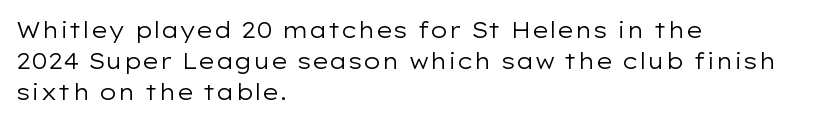
Q: Is the text bold? A: No.
Q: Is the text italic (slanted)? A: No, it is upright.
Q: Is the text underlined? A: No.
Q: How is the paragraph aligned? A: Left-aligned.
Q: Is the spacing between letters normal or unusually wide? A: Normal.
Q: Is the spacing between lines tight, normal or loose? A: Normal.
